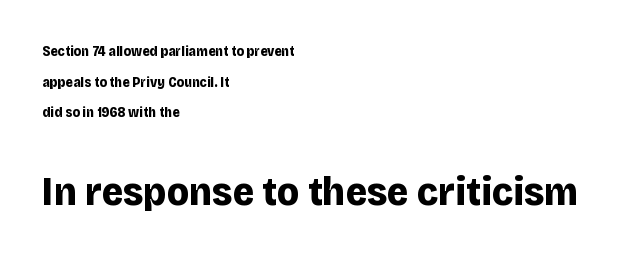
The image shows 41 px bold sans-serif type, upright; set left-aligned, loose line spacing (2.18x), normal letter spacing, not underlined; the second (bottom) block is 2.93x larger; low stroke contrast and a large x-height.
